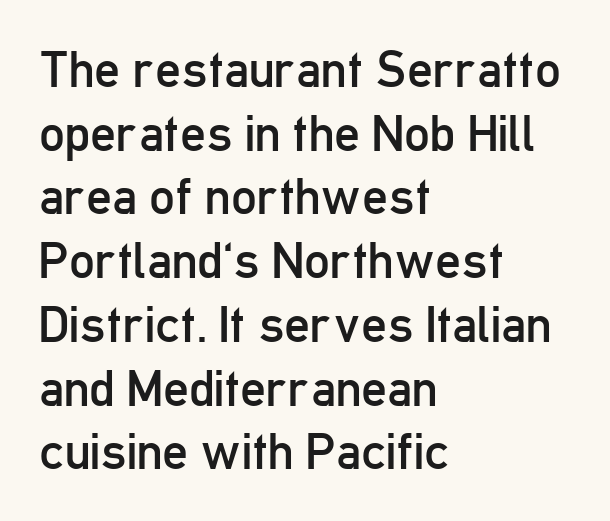
A typesetter would call this proportional, since set widths differ per character. The strokes are not fattened; the text isn't bold. The setting favours the left margin, as ordinary paragraphs usually do. The type is set solid horizontally, with unmodified tracking.
